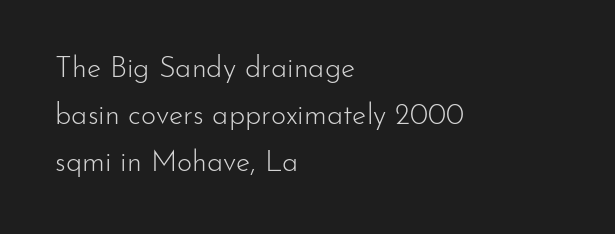
{"serif": "no", "italic": "no", "bold": "no", "weight": "light", "width": "normal", "stroke_contrast": "low", "x_height": "small", "monospaced": "no", "underline": "no", "align": "left", "line_spacing": "normal", "line_spacing_ratio": 1.62, "letter_spacing": "normal", "letter_spacing_em": 0.0, "glyph_px": 29}
